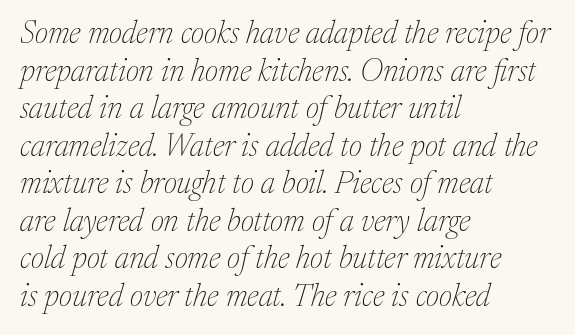
Q: Is the text bold? A: No.
Q: Is the text italic (slanted)? A: Yes, it leans right by about 17 degrees.
Q: Is the typeface a serif or a sans-serif typeface? A: Serif.
Q: Is the text underlined? A: No.
Q: How is the paragraph aligned? A: Left-aligned.
Q: Is the spacing between letters normal or unusually wide? A: Normal.
Q: Width (condensed, normal, or wide)? A: Normal.
Q: Stroke contrast? A: Medium.
Q: x-height? A: Medium.
Q: Monospaced? A: No.
